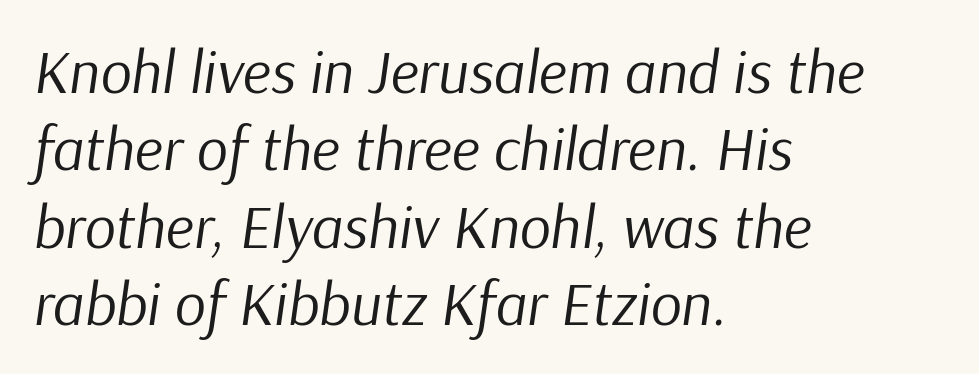
{"italic": "yes", "lean": "right", "slant_degrees": 9, "bold": "no", "weight": "regular", "width": "normal", "stroke_contrast": "low", "x_height": "medium", "monospaced": "no", "underline": "no", "align": "left", "line_spacing": "normal", "line_spacing_ratio": 1.27, "letter_spacing": "normal", "letter_spacing_em": 0.0, "glyph_px": 61}
